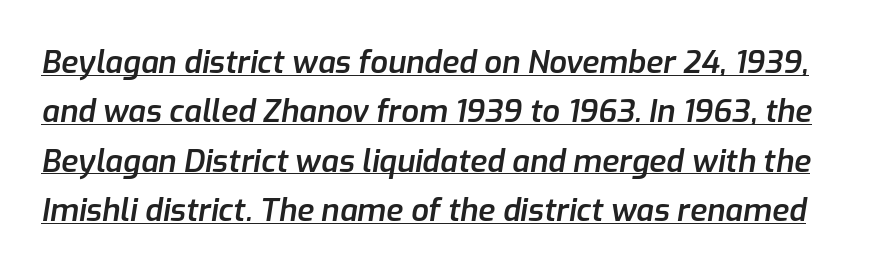
Q: Is the text bold? A: Semi-bold.
Q: Is the text italic (slanted)? A: Yes, it leans right by about 9 degrees.
Q: Is the text underlined? A: Yes.
Q: Is the spacing between letters normal or unusually wide? A: Normal.
Q: Is the spacing between lines tight, normal or loose? A: Normal.
Q: Width (condensed, normal, or wide)? A: Normal.
Q: Stroke contrast? A: Low.
Q: x-height? A: Medium.
Q: Monospaced? A: No.
